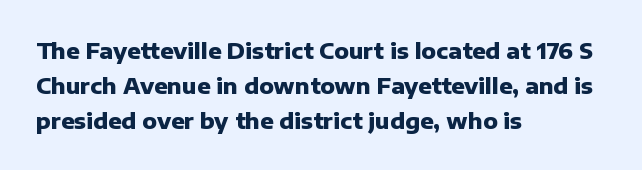
Q: Is the text bold? A: Yes.
Q: Is the text italic (slanted)? A: No, it is upright.
Q: Is the text underlined? A: No.
Q: How is the paragraph aligned? A: Left-aligned.
Q: Is the spacing between letters normal or unusually wide? A: Normal.
Q: Is the spacing between lines tight, normal or loose? A: Normal.
